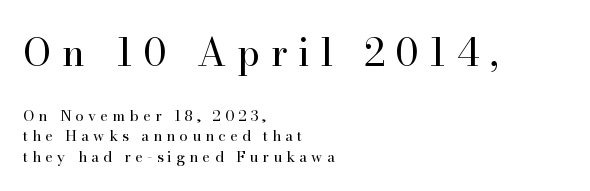
Upright lettering throughout. Alignment: flush left. The rendering uses natural spacing where letterforms have individual widths. Characters follow at a spacing far wider than the type designer built in. Is the lower block the larger one? No — the upper block carries the bigger type.
